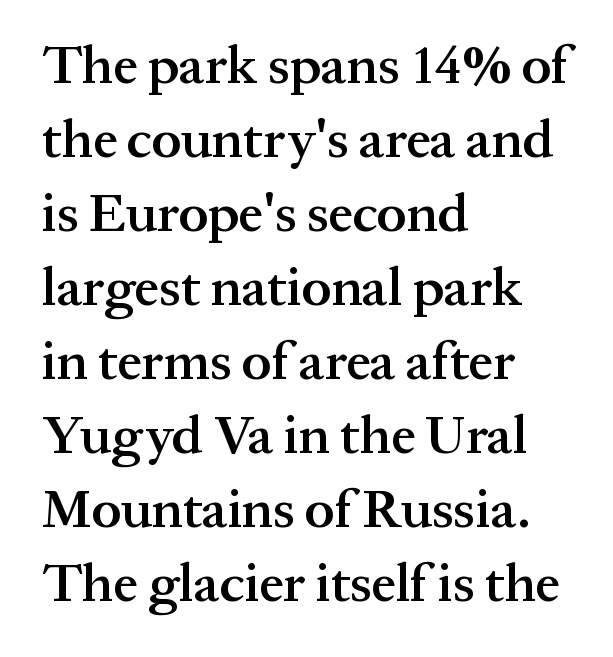
The image shows 54 px semibold serif type, upright; set left-aligned, normal line spacing (1.37x), normal letter spacing, not underlined; medium stroke contrast and a medium x-height.
